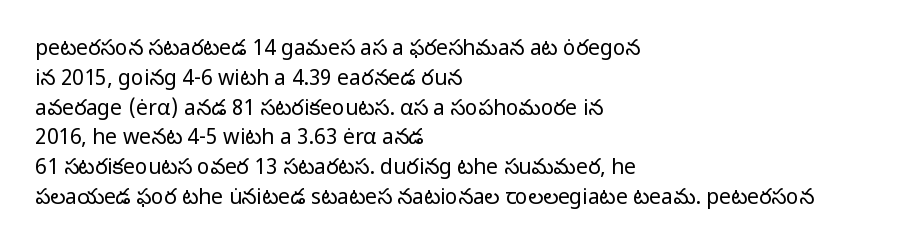
The image shows 21 px text type, upright; set left-aligned, normal line spacing (1.42x), normal letter spacing, not underlined.
